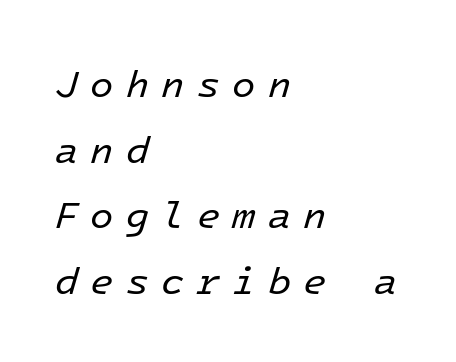
Underlining? Definitely not there. The gaps between neighbouring characters are conspicuously large. Alignment: flush left. Note the uniform advance width — an 'i' takes as much space as an 'm'.
